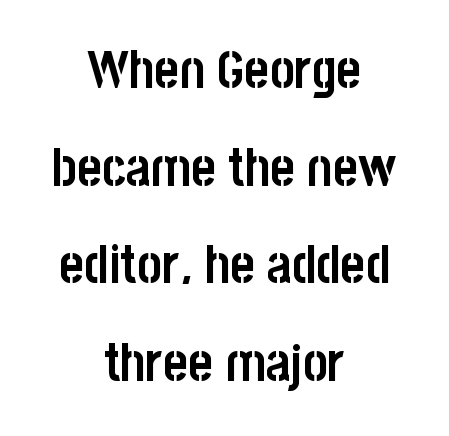
The image shows 53 px semibold, condensed sans-serif type, upright; set centered, line spacing 1.84x, normal letter spacing, not underlined; low stroke contrast and a large x-height.
